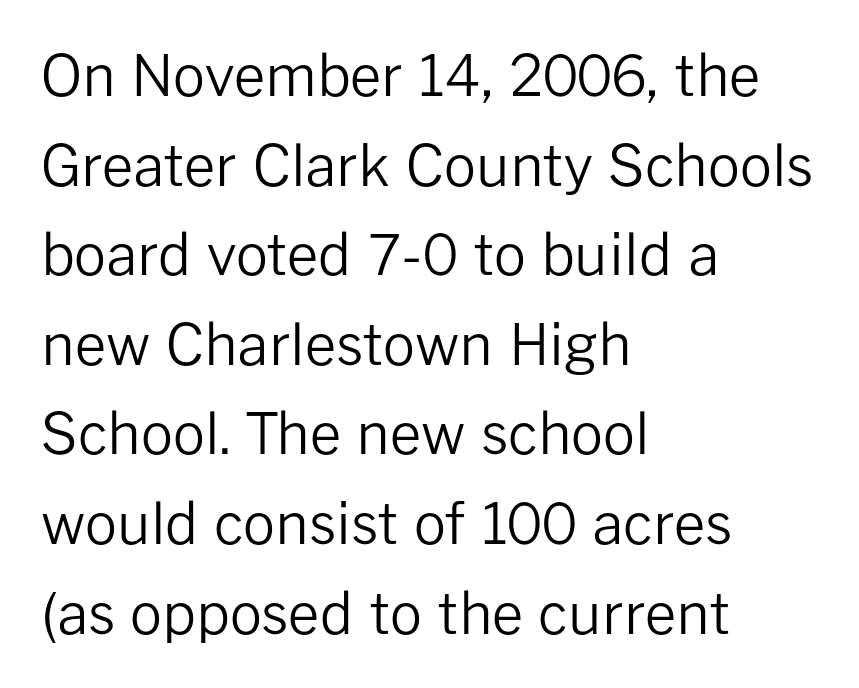
{"serif": "no", "italic": "no", "bold": "no", "weight": "regular", "width": "normal", "stroke_contrast": "low", "x_height": "medium", "monospaced": "no", "underline": "no", "align": "left", "line_spacing": "normal", "line_spacing_ratio": 1.6, "letter_spacing": "normal", "letter_spacing_em": 0.0, "glyph_px": 56}
